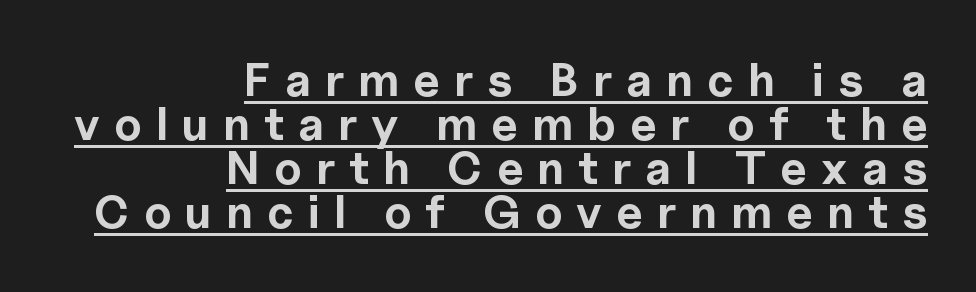
{"serif": "no", "italic": "no", "bold": "yes", "weight": "bold", "width": "normal", "x_height": "medium", "monospaced": "no", "underline": "yes", "align": "right", "line_spacing": "tight", "line_spacing_ratio": 0.96, "letter_spacing": "wide", "letter_spacing_em": 0.31, "glyph_px": 46}
